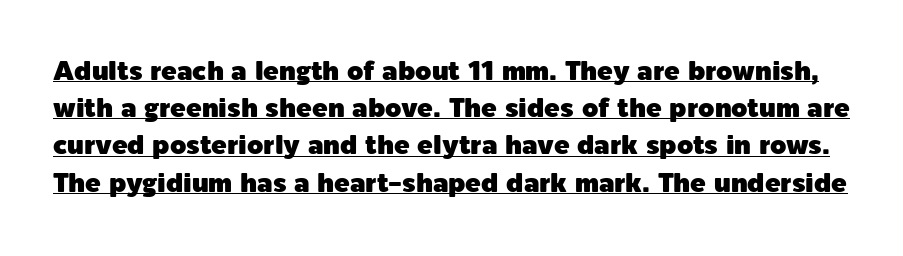
Q: Is the text italic (slanted)? A: No, it is upright.
Q: Is the text underlined? A: Yes.
Q: Is the spacing between letters normal or unusually wide? A: Normal.
Q: Is the spacing between lines tight, normal or loose? A: Normal.
